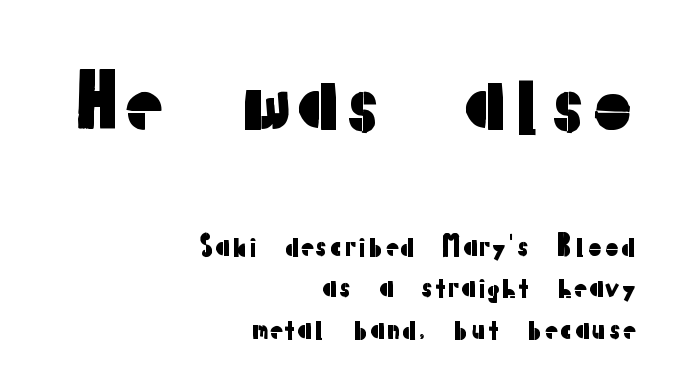
{"serif": "no", "italic": "no", "width": "normal", "stroke_contrast": "low", "x_height": "medium", "monospaced": "no", "underline": "no", "align": "right", "line_spacing": "normal", "line_spacing_ratio": 1.61, "letter_spacing": "normal", "letter_spacing_em": 0.0, "larger_block": "first", "size_ratio": 2.96, "glyph_px": 77}
